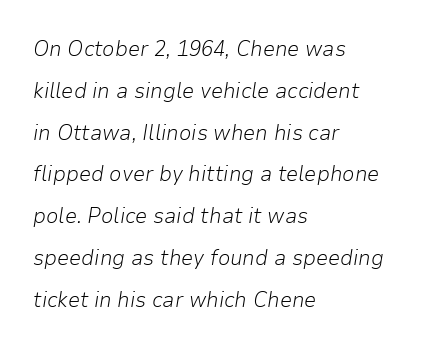
{"italic": "yes", "lean": "right", "slant_degrees": 9, "bold": "no", "underline": "no", "align": "left", "line_spacing": "loose", "line_spacing_ratio": 1.9, "letter_spacing": "normal", "letter_spacing_em": 0.0, "glyph_px": 22}
